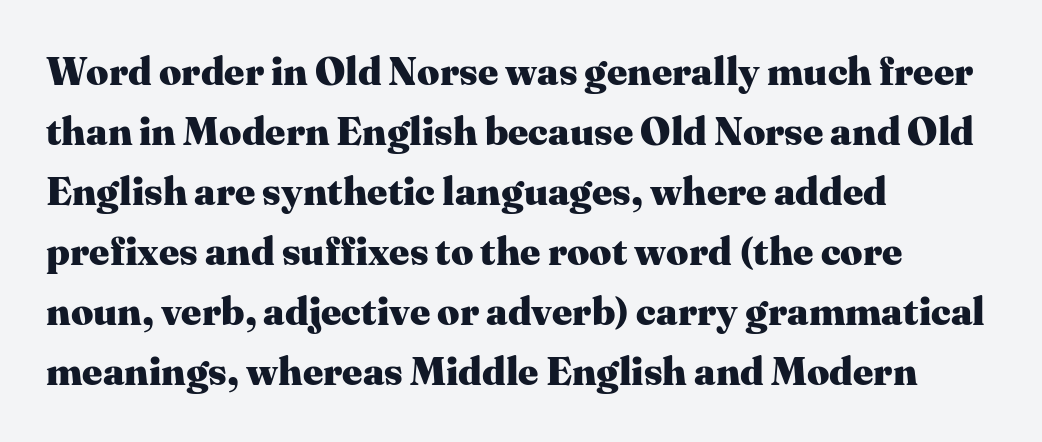
The image shows 39 px heavy serif type, upright; set left-aligned, normal line spacing (1.54x), normal letter spacing, not underlined; medium stroke contrast and a medium x-height.
